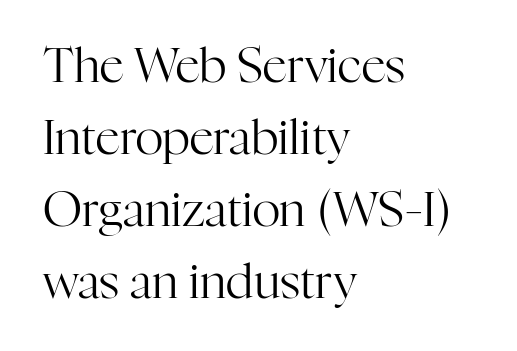
{"serif": "yes", "italic": "no", "bold": "no", "weight": "regular", "width": "normal", "stroke_contrast": "high", "x_height": "medium", "monospaced": "no", "underline": "no", "align": "left", "line_spacing": "normal", "line_spacing_ratio": 1.5, "letter_spacing": "normal", "letter_spacing_em": 0.0, "glyph_px": 48}
